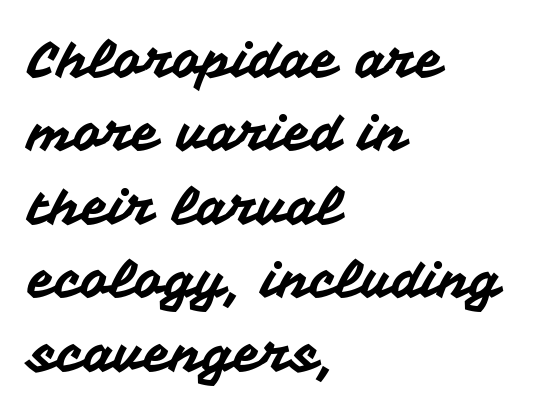
The image shows 50 px sans-serif type; set left-aligned, normal line spacing (1.47x), normal letter spacing, not underlined; medium stroke contrast and a medium x-height.
